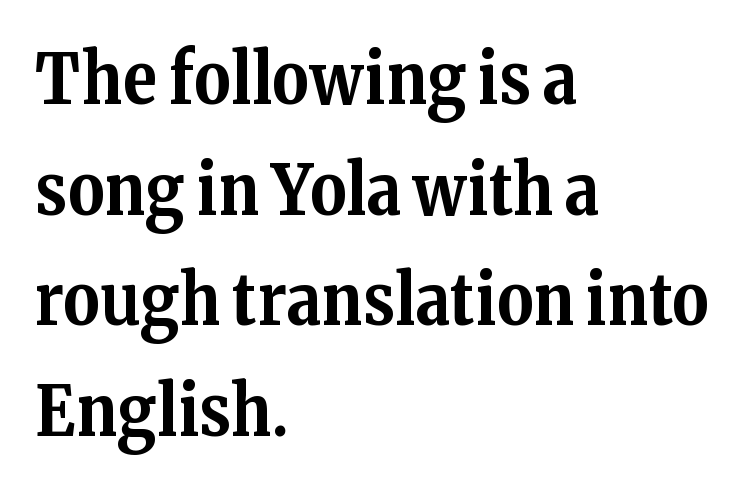
Observe the ordinary spacing: letters are neighbours, not strangers. You can tell from the footed stems that serif type was used. The face used here is proportionally spaced, like ordinary book or web type. Posture: vertical.
